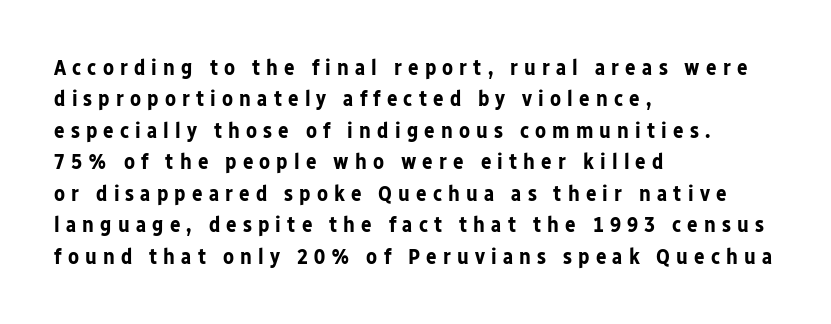
The face used here has the dense, thick strokes of a bold. Underlining? Definitely not there. Students, note that the glyphs here are deliberately spaced far apart. The type sits square on the baseline with zero lean.
